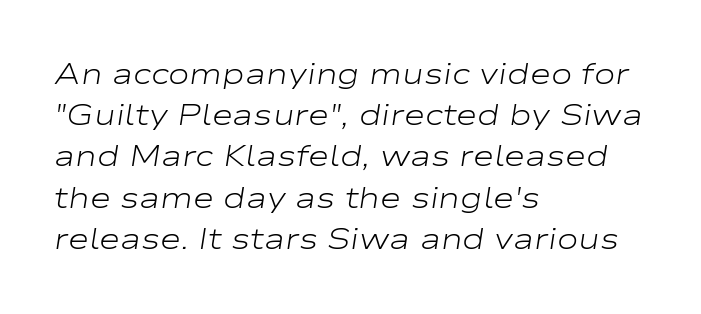
Q: Is the text bold? A: No.
Q: Is the text italic (slanted)? A: Yes, it leans right by about 9 degrees.
Q: Is the text underlined? A: No.
Q: How is the paragraph aligned? A: Left-aligned.
Q: Is the spacing between letters normal or unusually wide? A: Normal.
Q: Is the spacing between lines tight, normal or loose? A: Normal.
Q: Width (condensed, normal, or wide)? A: Wide.
Q: Stroke contrast? A: Low.
Q: x-height? A: Medium.
Q: Monospaced? A: No.
